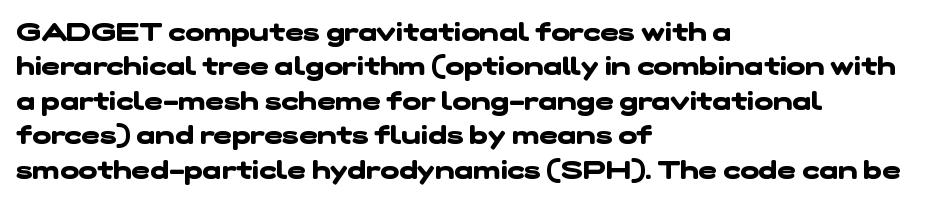
Typeset ragged right — the left edge is the straight one. I'd describe the lettering as bold — thick and assertive. The space between consecutive lines is moderate. A clean baseline with only descenders dipping below it. A typesetter would call this zero additional tracking.
